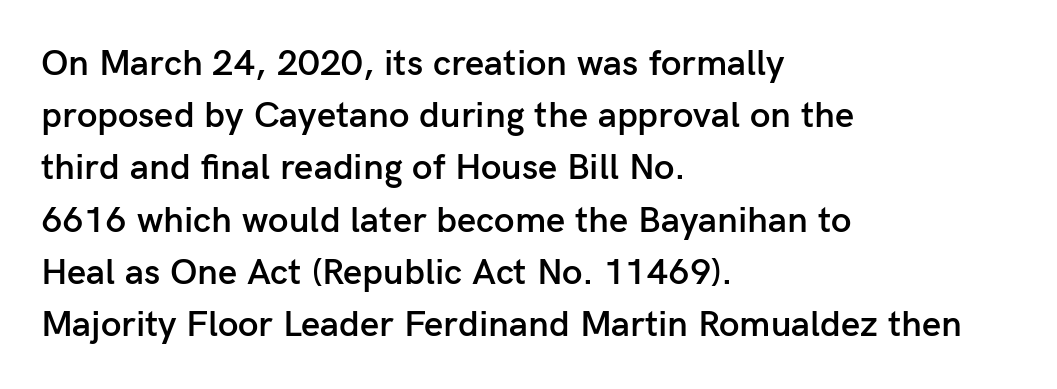
The face used here is a sans, in the tradition of grotesques and geometrics. Looks like regular typesetting: each glyph gets only the width it needs. Reading down the column, the eye jumps a familiar distance to each next line. The lines in this sample share a left origin and differ only in where they stop. What weight is shown? A semibold, between regular and bold. Nobody touched the tracking dial on this one.
